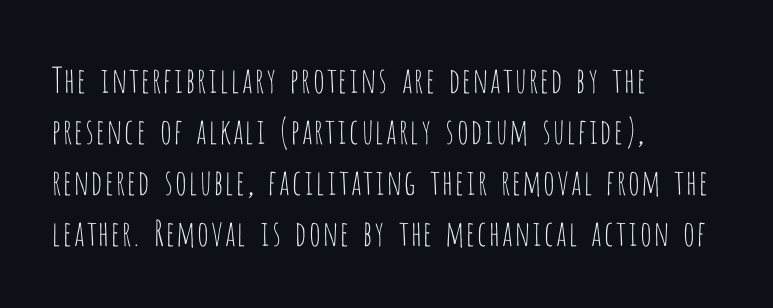
Q: Is the text bold? A: No.
Q: Is the text italic (slanted)? A: No, it is upright.
Q: Is the typeface a serif or a sans-serif typeface? A: Sans-serif.
Q: Is the text underlined? A: No.
Q: How is the paragraph aligned? A: Left-aligned.
Q: Is the spacing between letters normal or unusually wide? A: Normal.
Q: Is the spacing between lines tight, normal or loose? A: Normal.
Q: Width (condensed, normal, or wide)? A: Condensed.
Q: Stroke contrast? A: Low.
Q: x-height? A: Large.
Q: Monospaced? A: No.
